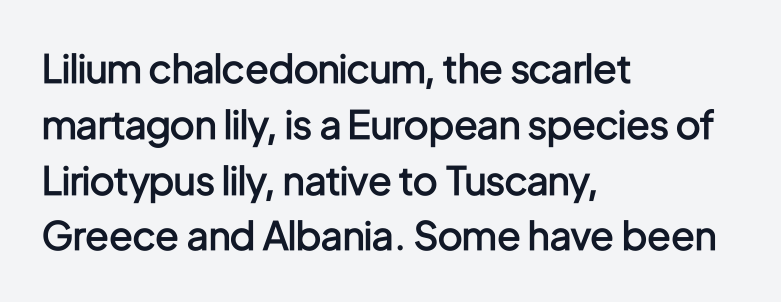
{"serif": "no", "italic": "no", "bold": "semi", "weight": "semibold", "width": "condensed", "stroke_contrast": "low", "x_height": "medium", "monospaced": "no", "underline": "no", "align": "left", "line_spacing": "normal", "line_spacing_ratio": 1.43, "letter_spacing": "normal", "letter_spacing_em": 0.0, "glyph_px": 39}
